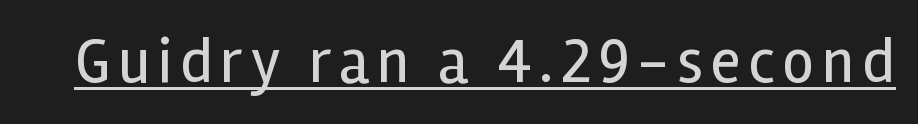
The image shows 63 px regular-weight sans-serif type, upright; set underlined; a medium x-height.
